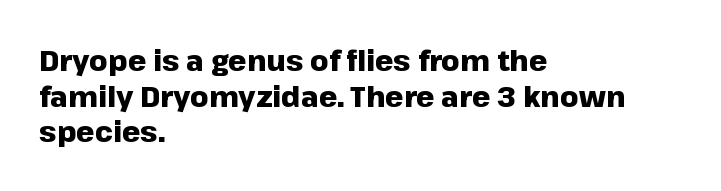
Q: Is the text bold? A: Yes.
Q: Is the text italic (slanted)? A: No, it is upright.
Q: Is the typeface a serif or a sans-serif typeface? A: Sans-serif.
Q: Is the text underlined? A: No.
Q: How is the paragraph aligned? A: Left-aligned.
Q: Is the spacing between letters normal or unusually wide? A: Normal.
Q: Width (condensed, normal, or wide)? A: Normal.
Q: Stroke contrast? A: Low.
Q: x-height? A: Medium.
Q: Monospaced? A: No.
